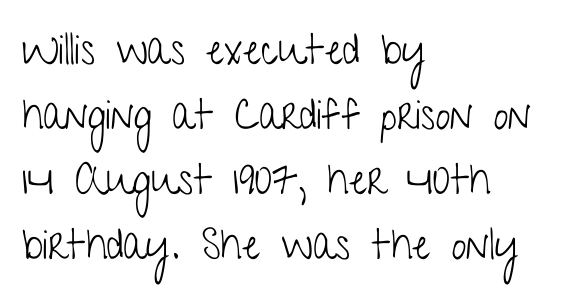
The weight tops out at a normal text grade. Classification — sans serif. A classic flush-left, rag-right setting is used for this passage. In terms of posture, this sample is upright. A typesetter would call this proportional, since set widths differ per character. Is there much room between lines? A standard amount, neither cramped nor airy.
